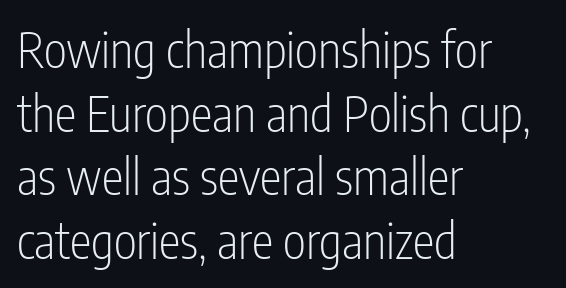
The image shows 49 px light, condensed sans-serif type, upright; set left-aligned, normal line spacing (1.3x), normal letter spacing, not underlined; low stroke contrast and a medium x-height.
